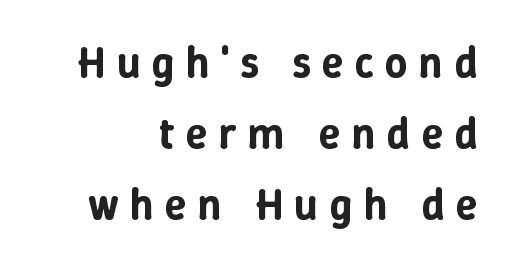
{"italic": "no", "width": "normal", "stroke_contrast": "low", "x_height": "medium", "monospaced": "no", "underline": "no", "align": "right", "line_spacing": "normal", "line_spacing_ratio": 1.61, "letter_spacing": "wide", "letter_spacing_em": 0.26, "glyph_px": 44}
